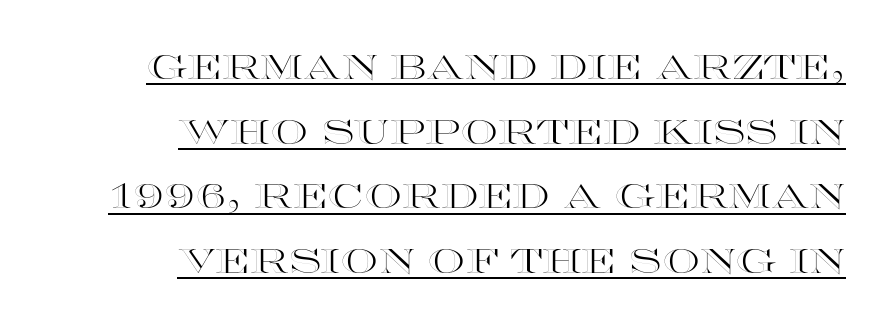
The image shows 33 px wide type, upright; set right-aligned, loose line spacing (1.96x), normal letter spacing, underlined; a large x-height.
